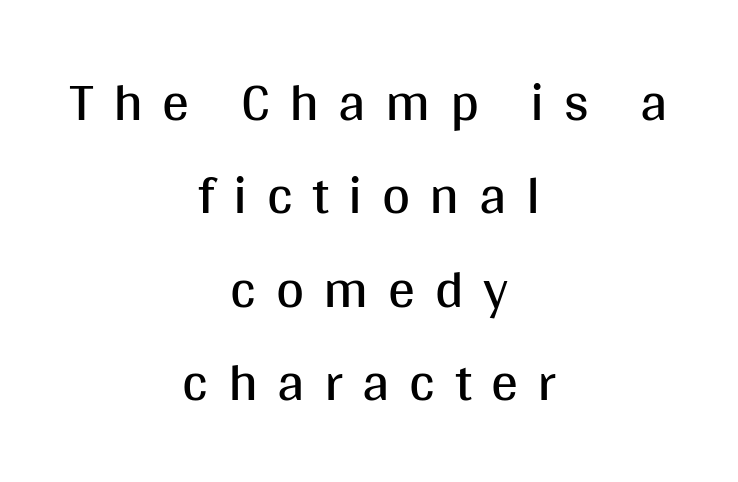
{"serif": "no", "italic": "no", "bold": "no", "weight": "regular", "width": "normal", "stroke_contrast": "medium", "x_height": "large", "monospaced": "no", "underline": "no", "align": "center", "line_spacing_ratio": 1.73, "letter_spacing": "wide", "letter_spacing_em": 0.36, "glyph_px": 54}
